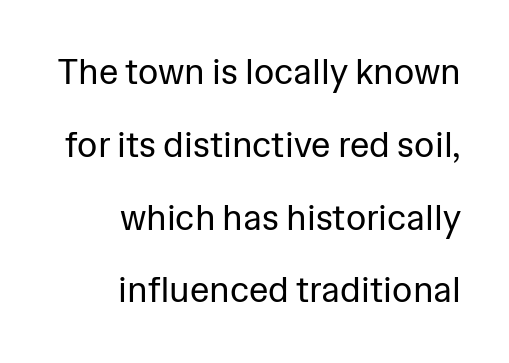
The image shows 35 px regular-weight sans-serif type, upright; set right-aligned, loose line spacing (2.08x), normal letter spacing, not underlined; low stroke contrast and a medium x-height.
